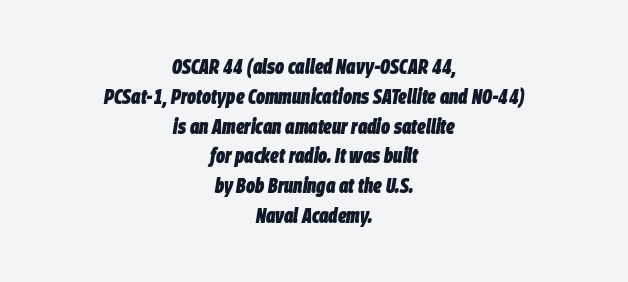
Q: Is the text bold? A: Yes.
Q: Is the text italic (slanted)? A: Yes, it leans right by about 9 degrees.
Q: Is the text underlined? A: No.
Q: How is the paragraph aligned? A: Centered.
Q: Is the spacing between letters normal or unusually wide? A: Normal.
Q: Is the spacing between lines tight, normal or loose? A: Normal.
